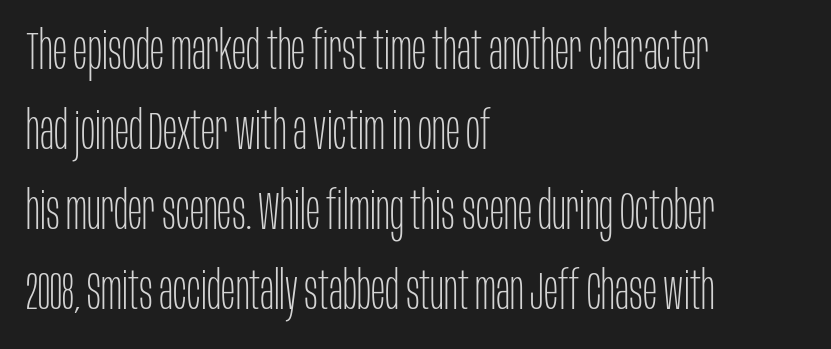
The image shows 53 px thin, condensed sans-serif type, upright; set left-aligned, normal line spacing (1.51x), normal letter spacing, not underlined; low stroke contrast and a large x-height.
